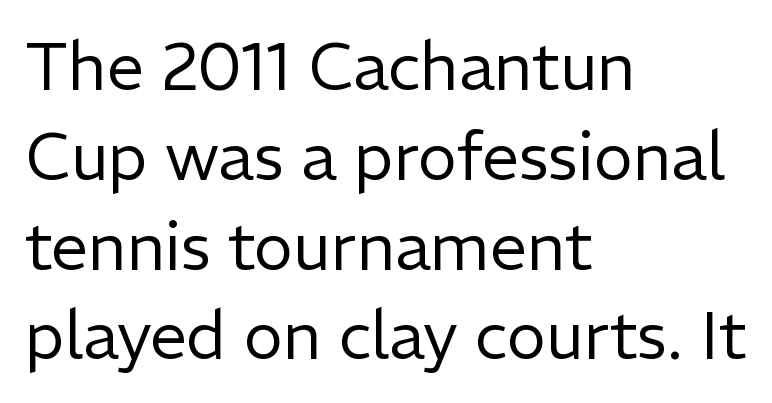
The rendering shows plain stroke endings on the letterforms — a sans-serif design. Default kerning and tracking; the words read as compact shapes. Each letter keeps its own natural width here, so spacing adapts to shape. Where is the straight margin? On the left. Stems here are at most as thick as an everyday book face.
